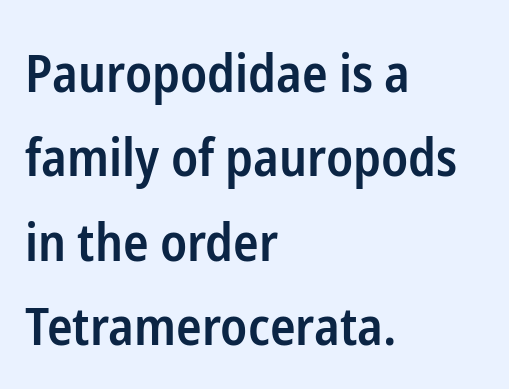
The image shows 53 px semibold, condensed sans-serif type, upright; set left-aligned, normal line spacing (1.59x), normal letter spacing, not underlined; low stroke contrast and a medium x-height.
